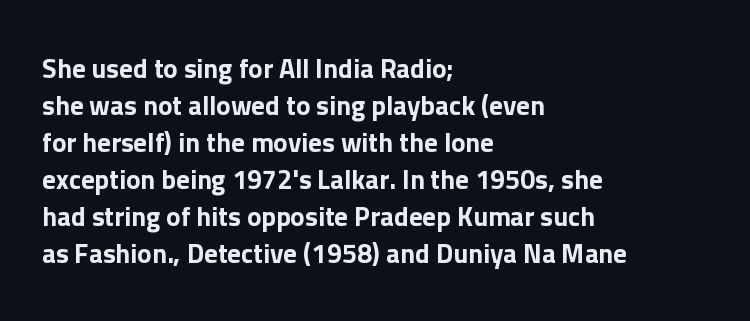
{"italic": "no", "underline": "no", "align": "left", "line_spacing": "normal", "line_spacing_ratio": 1.37, "letter_spacing": "normal", "letter_spacing_em": 0.0, "glyph_px": 27}
